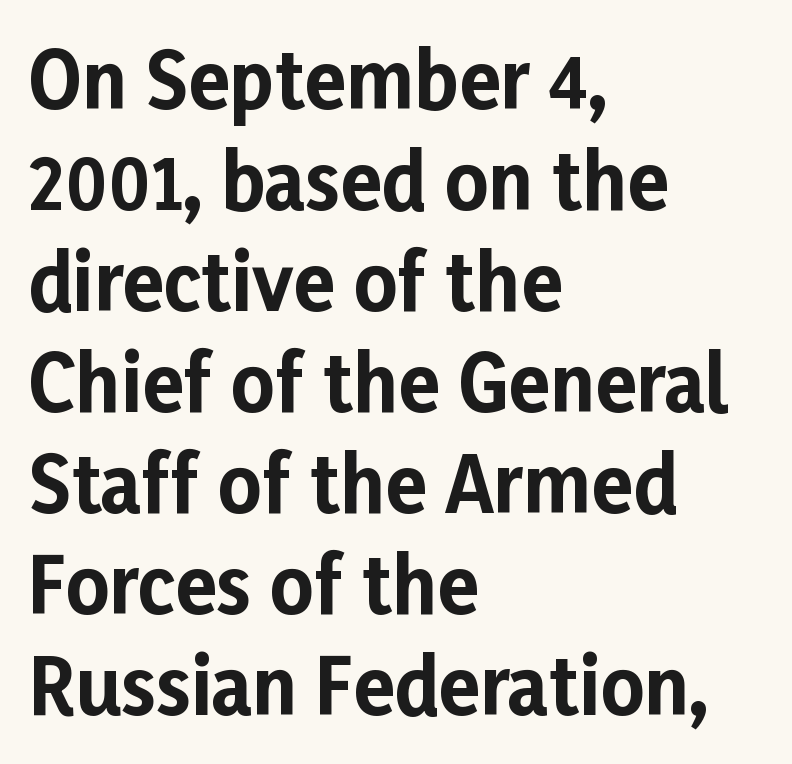
The image shows 76 px bold sans-serif type, upright; set left-aligned, normal line spacing (1.33x), normal letter spacing, not underlined; low stroke contrast and a medium x-height.
